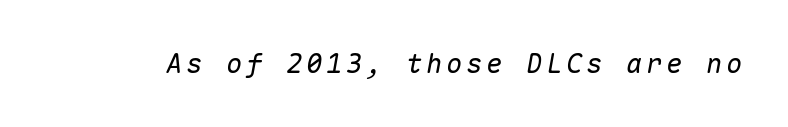
{"italic": "yes", "lean": "right", "slant_degrees": 10, "bold": "no", "underline": "no", "glyph_px": 27}
